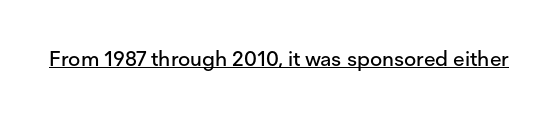
{"italic": "no", "underline": "yes", "letter_spacing": "normal", "letter_spacing_em": 0.0, "glyph_px": 21}
